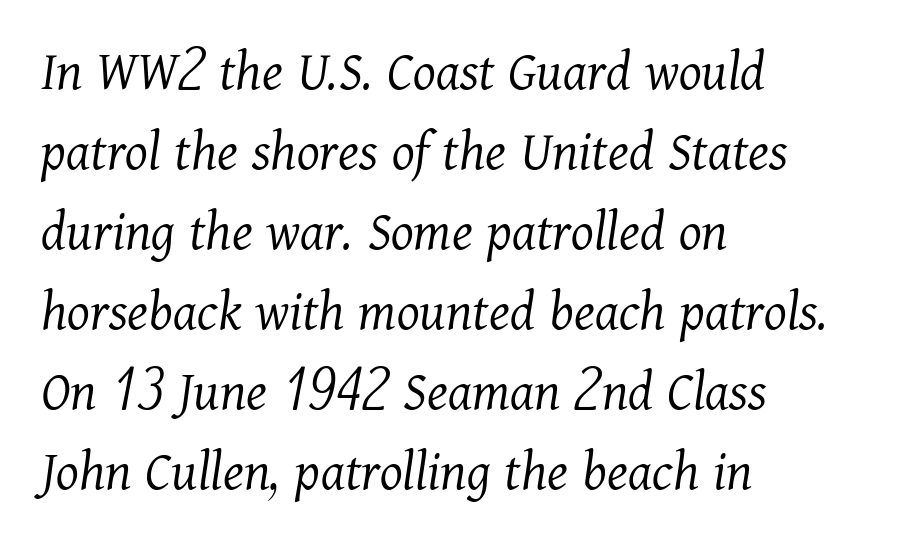
The image shows 58 px light serif type, italic (leaning right); set left-aligned, normal line spacing (1.38x), normal letter spacing, not underlined; medium stroke contrast and a medium x-height.
